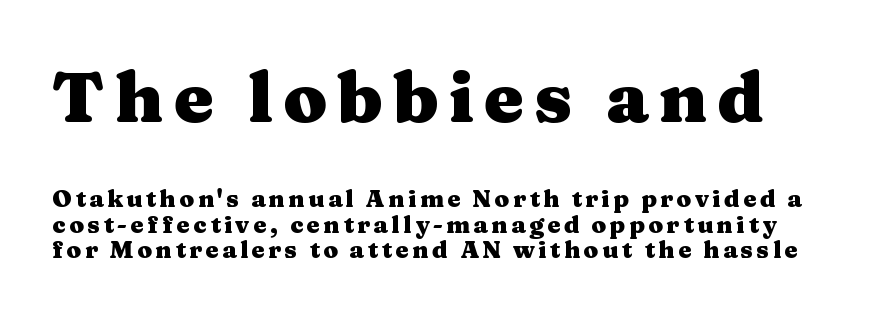
Q: Is the text bold? A: Yes.
Q: Is the text italic (slanted)? A: No, it is upright.
Q: Is the typeface a serif or a sans-serif typeface? A: Serif.
Q: Is the text underlined? A: No.
Q: Is the spacing between lines tight, normal or loose? A: Tight.
Q: Which block of text is set in a larger size, the first (top) or the second (bottom)? A: The first (top) one.
Q: Width (condensed, normal, or wide)? A: Wide.
Q: Stroke contrast? A: Medium.
Q: x-height? A: Medium.
Q: Monospaced? A: No.
